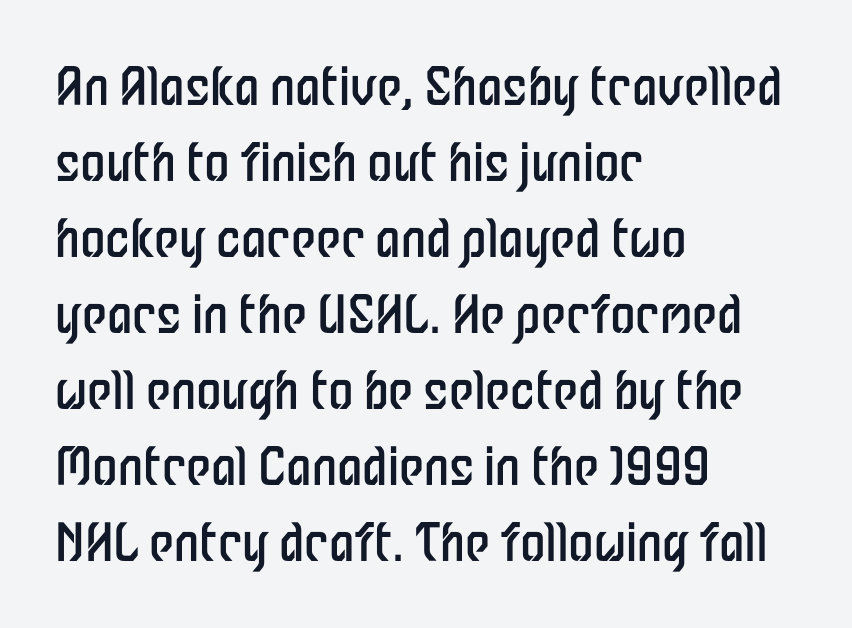
{"serif": "no", "italic": "no", "bold": "no", "weight": "regular", "width": "condensed", "stroke_contrast": "low", "x_height": "medium", "monospaced": "no", "underline": "no", "align": "left", "line_spacing": "normal", "line_spacing_ratio": 1.49, "letter_spacing": "normal", "letter_spacing_em": 0.0, "glyph_px": 51}
